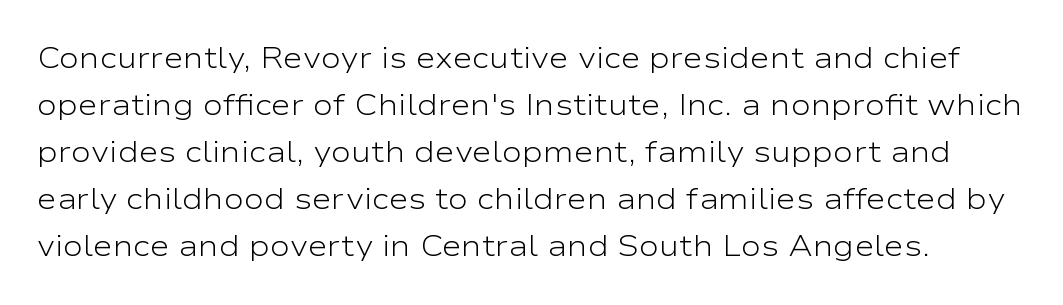
The font is comparable to plain body text, perhaps lighter. Note the varied advance widths — an 'i' is clearly narrower than an 'm'. How are the letters spaced? Ordinarily, with no added tracking. Type style note: lacks serifs. Compared with typical paragraphs, the rows here are spaced about the same. This is roman type, the default non-slanted kind.
